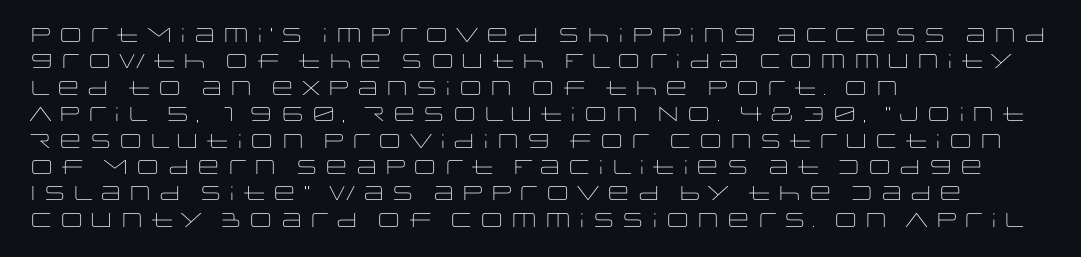
The image shows 20 px text type, upright; set left-aligned, normal line spacing (1.32x), normal letter spacing, not underlined.
